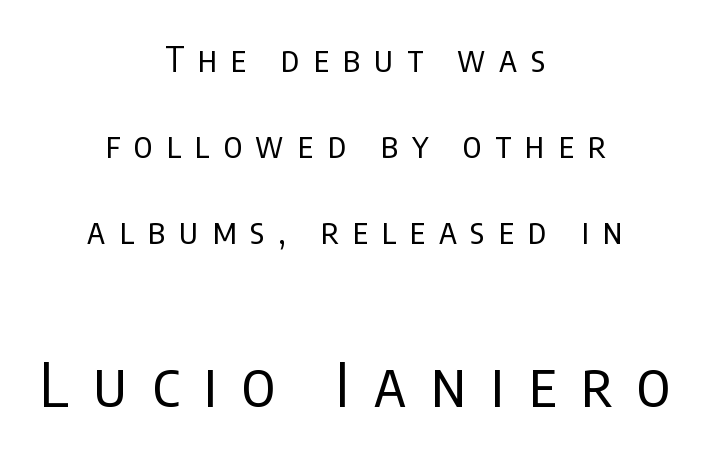
The image shows 62 px regular-weight, condensed sans-serif type, upright; set centered, loose line spacing (2.46x), unusually wide letter spacing (+0.39 em), not underlined; the second (bottom) block is 1.77x larger; low stroke contrast and a large x-height.
